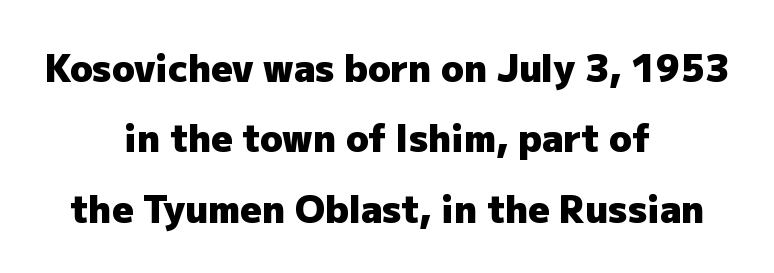
Q: Is the text bold? A: Yes.
Q: Is the text italic (slanted)? A: No, it is upright.
Q: Is the typeface a serif or a sans-serif typeface? A: Sans-serif.
Q: Is the text underlined? A: No.
Q: How is the paragraph aligned? A: Centered.
Q: Is the spacing between letters normal or unusually wide? A: Normal.
Q: Is the spacing between lines tight, normal or loose? A: Loose.
Q: Width (condensed, normal, or wide)? A: Normal.
Q: Stroke contrast? A: Low.
Q: x-height? A: Medium.
Q: Monospaced? A: No.
